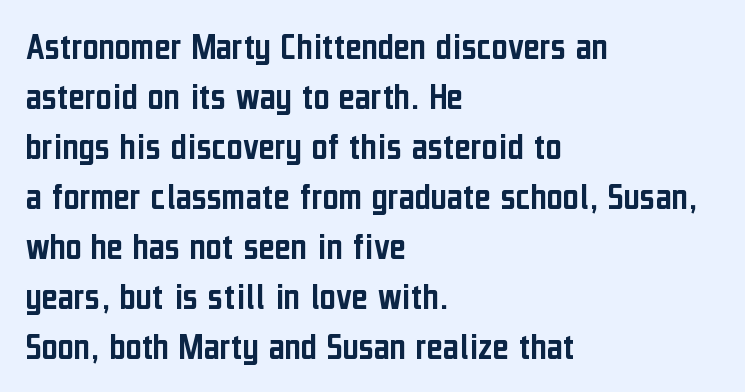
Is there much room between lines? A standard amount, neither cramped nor airy. Is this a fixed-width face? No — the glyphs have proportional, varying widths. Typeset ragged right — the left edge is the straight one. The line texture is even and compact thanks to regular tracking. A typesetter would mark this as roman, not italic. Type without underlining.
